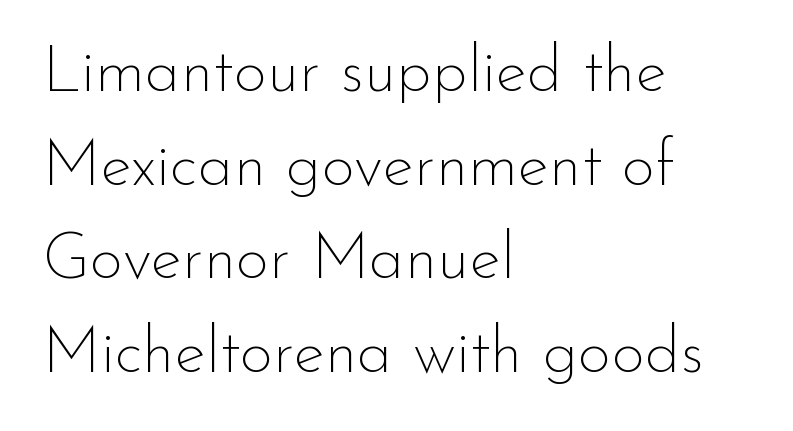
The image shows 65 px thin sans-serif type, upright; set left-aligned, normal line spacing (1.44x), normal letter spacing, not underlined; low stroke contrast and a small x-height.
